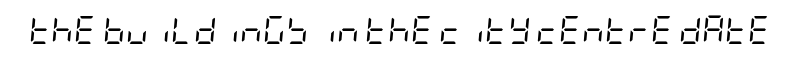
This is oblique type, the kind used for emphasis or titles. In terms of letterspacing, this is plain default setting. Nothing heavy about these letters — not bold at all. No word sits above an underline.
